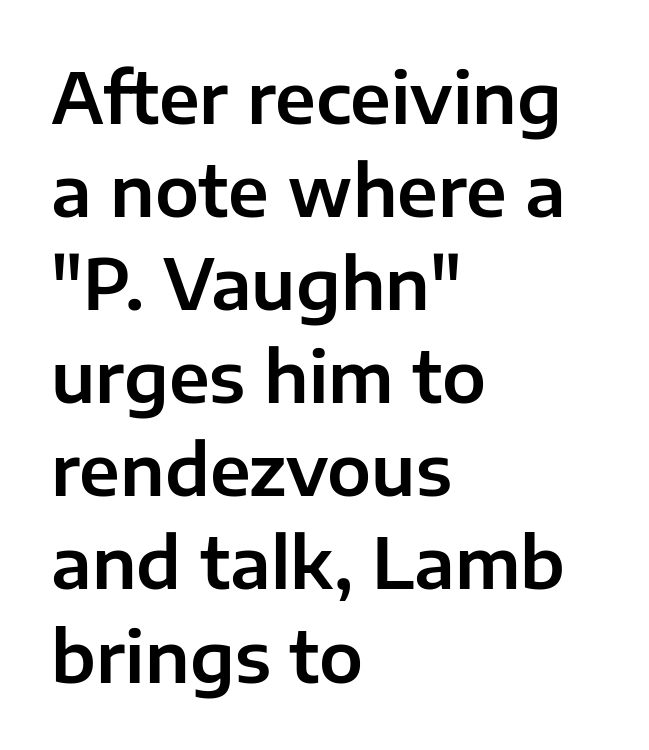
{"serif": "no", "italic": "no", "width": "normal", "stroke_contrast": "low", "x_height": "medium", "monospaced": "no", "underline": "no", "align": "left", "line_spacing": "normal", "line_spacing_ratio": 1.33, "letter_spacing": "normal", "letter_spacing_em": 0.0, "glyph_px": 70}
